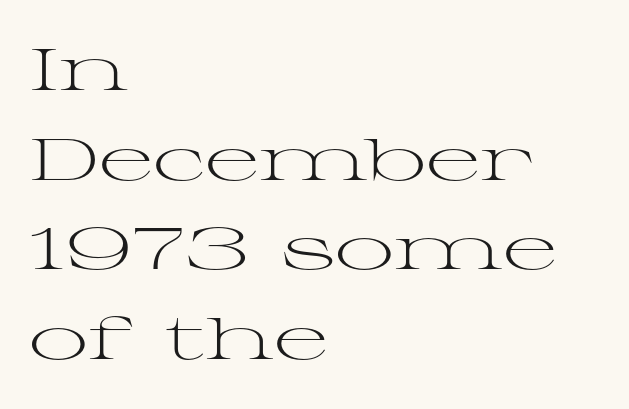
The image shows 59 px light, wide serif type, upright; set left-aligned, normal line spacing (1.52x), normal letter spacing, not underlined; medium stroke contrast and a medium x-height.
